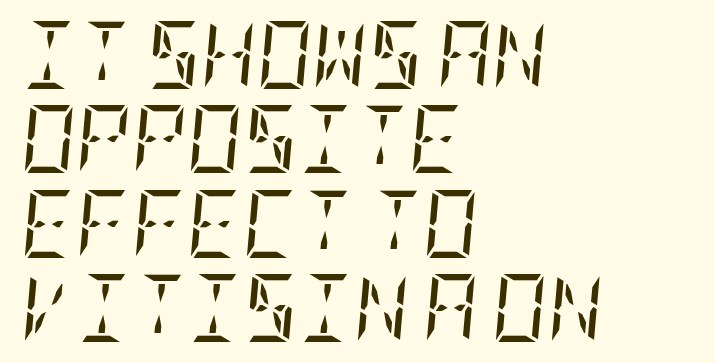
Unlike a clean sans, this face finishes its strokes with serifs. A classic flush-left, rag-right setting is used for this passage. Characters follow at the spacing the type designer built in. Emphasis-style slanted type is in use.
